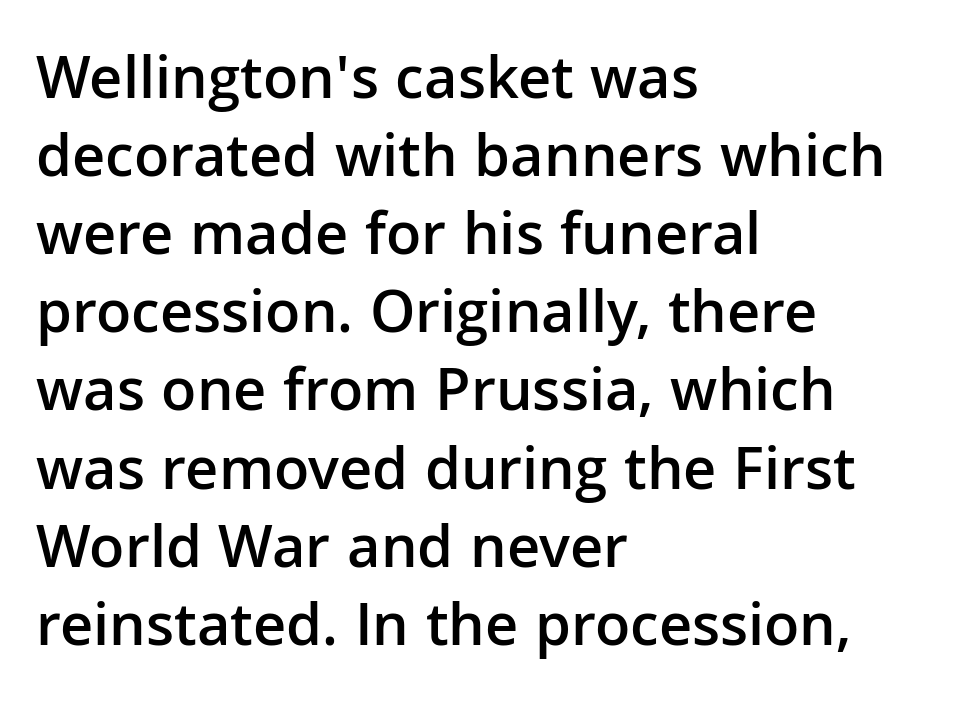
{"serif": "no", "italic": "no", "bold": "semi", "weight": "semibold", "width": "normal", "stroke_contrast": "low", "x_height": "medium", "monospaced": "no", "underline": "no", "align": "left", "line_spacing": "normal", "line_spacing_ratio": 1.26, "letter_spacing": "normal", "letter_spacing_em": 0.0, "glyph_px": 62}
